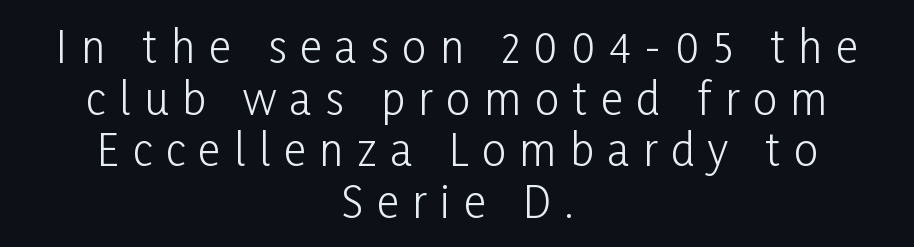
The image shows 43 px light, condensed sans-serif type, upright; set centered, line spacing 1.2x, unusually wide letter spacing (+0.32 em), not underlined; low stroke contrast and a medium x-height.
